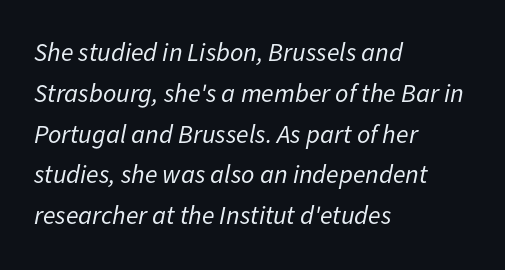
{"italic": "yes", "lean": "right", "slant_degrees": 11, "bold": "no", "underline": "no", "align": "left", "line_spacing": "normal", "line_spacing_ratio": 1.57, "letter_spacing": "normal", "letter_spacing_em": 0.0, "glyph_px": 26}
